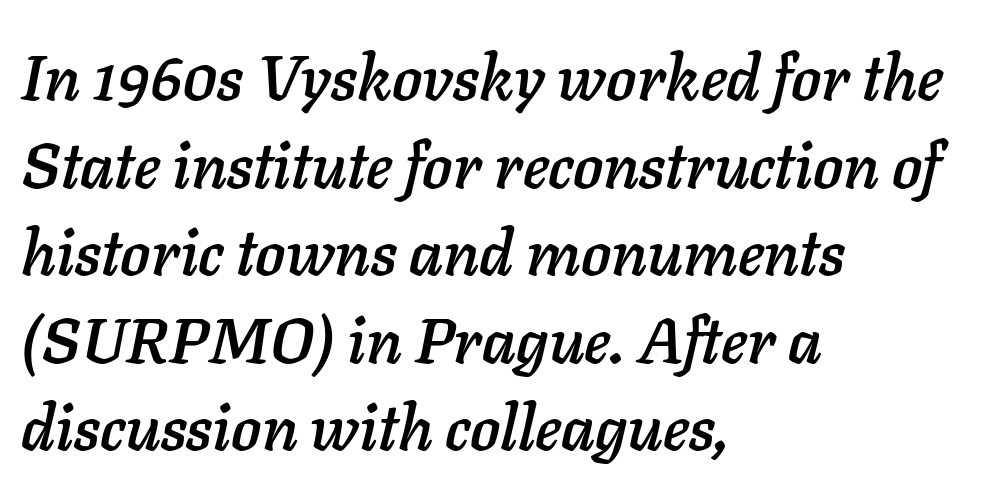
The image shows 63 px text type, italic (leaning right); set left-aligned, normal line spacing (1.39x), normal letter spacing, not underlined; low stroke contrast and a medium x-height.
